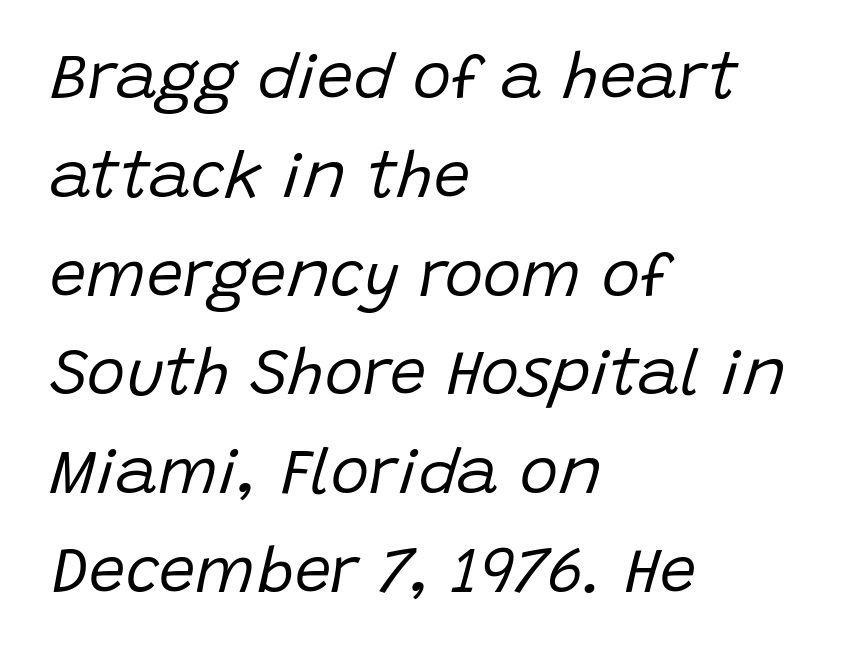
Any mark beneath the type? The region is blank. The face used here has a pronounced slope to its letters. Typeset ragged right — the left edge is the straight one. The horizontal fit of the characters is conventional and even. No heavy texture on the line: the type isn't bold. The letters advance in unequal steps, a hallmark of proportional type.
